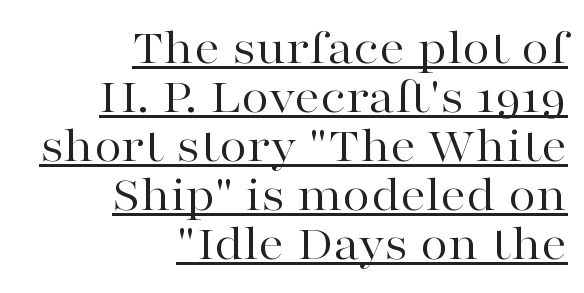
{"serif": "yes", "italic": "no", "bold": "no", "weight": "regular", "width": "wide", "stroke_contrast": "high", "x_height": "medium", "monospaced": "no", "underline": "yes", "align": "right", "line_spacing": "tight", "line_spacing_ratio": 0.96, "letter_spacing": "normal", "letter_spacing_em": 0.0, "glyph_px": 51}
